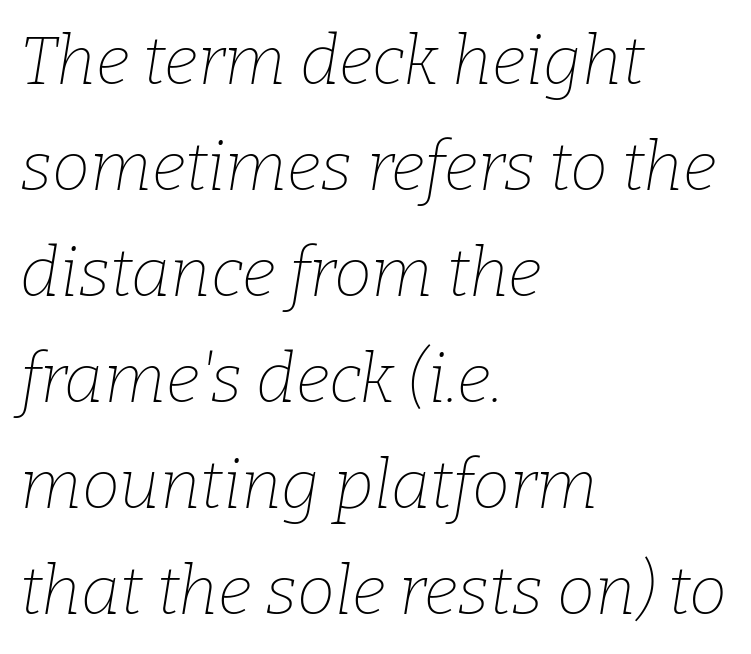
Q: Is the text bold? A: No.
Q: Is the text italic (slanted)? A: Yes, it leans right by about 9 degrees.
Q: Is the typeface a serif or a sans-serif typeface? A: Serif.
Q: Is the text underlined? A: No.
Q: How is the paragraph aligned? A: Left-aligned.
Q: Is the spacing between letters normal or unusually wide? A: Normal.
Q: Is the spacing between lines tight, normal or loose? A: Normal.
Q: Width (condensed, normal, or wide)? A: Normal.
Q: Stroke contrast? A: Low.
Q: x-height? A: Medium.
Q: Monospaced? A: No.
